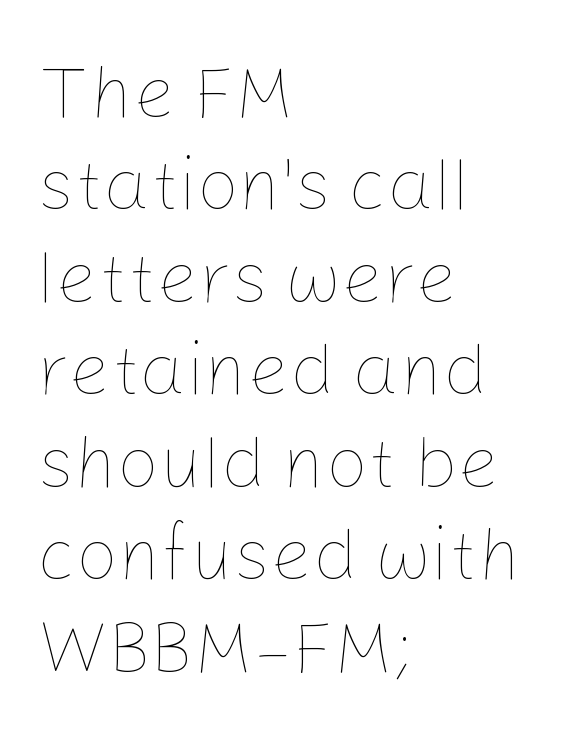
The image shows 74 px thin type, upright; set left-aligned, normal line spacing (1.25x), normal letter spacing, not underlined; low stroke contrast and a medium x-height.
